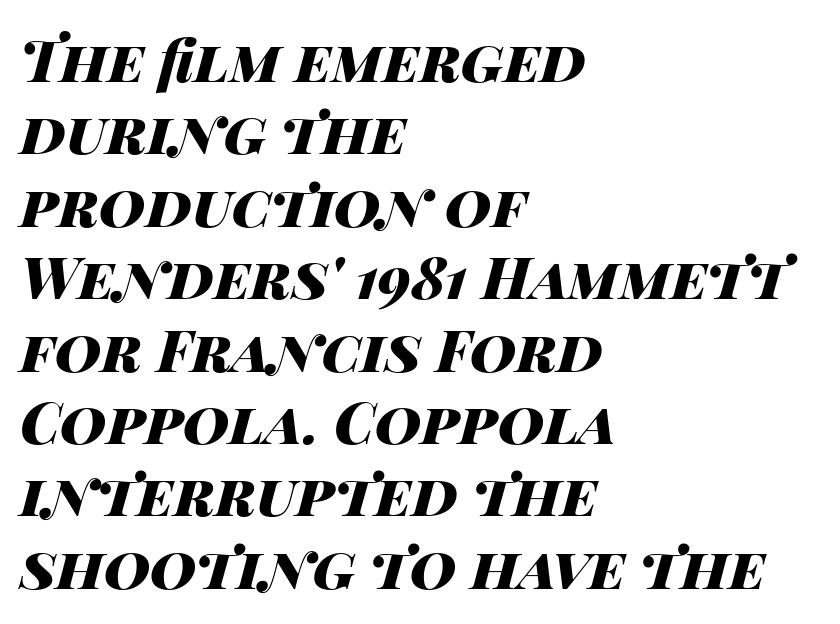
This sample has the flowing, uneven cadence of proportional lettering. Whoever set this chose a conventional vertical rhythm. Does the lettering tilt? It does — this is italic. The lines are quadded left. Descenders are the only things crossing below the line.
